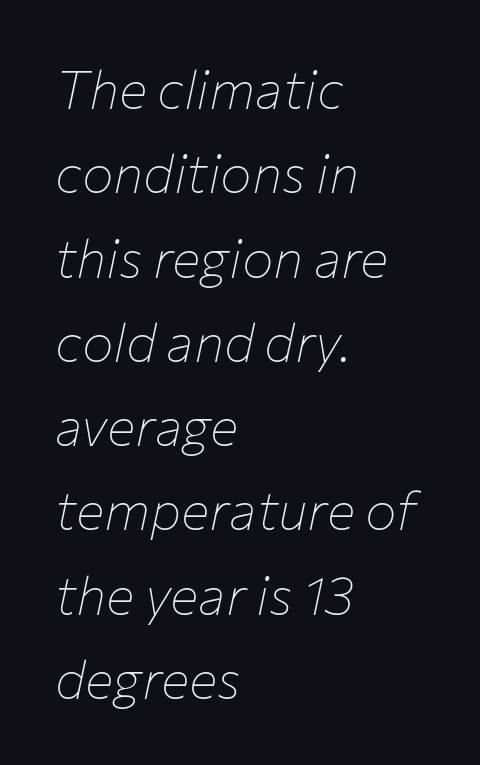
Q: Is the text bold? A: No.
Q: Is the text italic (slanted)? A: Yes, it leans right by about 12 degrees.
Q: Is the text underlined? A: No.
Q: How is the paragraph aligned? A: Left-aligned.
Q: Is the spacing between letters normal or unusually wide? A: Normal.
Q: Is the spacing between lines tight, normal or loose? A: Normal.
Q: Width (condensed, normal, or wide)? A: Normal.
Q: Stroke contrast? A: Low.
Q: x-height? A: Medium.
Q: Monospaced? A: No.
